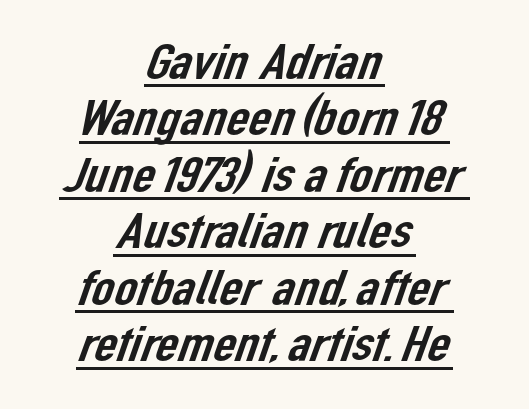
Is the letter spacing exaggerated? No — it looks like the ordinary default. Decoration check: the copy is underlined. This sample is center-justified, so both line endings float freely. Is this a fixed-width face? No — the glyphs have proportional, varying widths. The designer went with a sans here, leaving each stem footless. The designer dialed line spacing down below the default.
